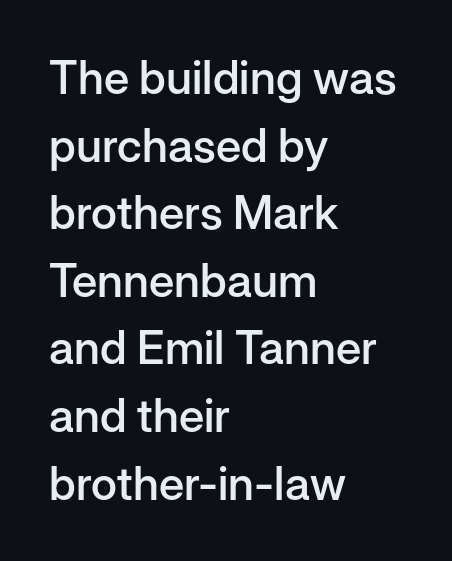
The image shows 46 px semibold sans-serif type, upright; set left-aligned, normal line spacing (1.47x), normal letter spacing, not underlined; low stroke contrast and a medium x-height.
